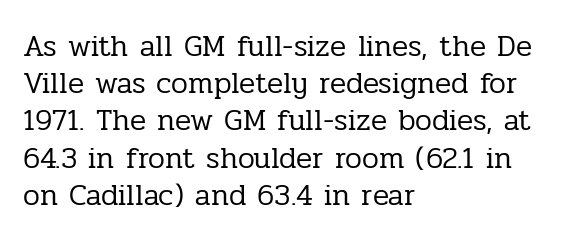
Q: Is the text bold? A: No.
Q: Is the text italic (slanted)? A: No, it is upright.
Q: Is the typeface a serif or a sans-serif typeface? A: Serif.
Q: Is the text underlined? A: No.
Q: How is the paragraph aligned? A: Left-aligned.
Q: Is the spacing between letters normal or unusually wide? A: Normal.
Q: Width (condensed, normal, or wide)? A: Normal.
Q: Stroke contrast? A: Low.
Q: x-height? A: Medium.
Q: Monospaced? A: No.
